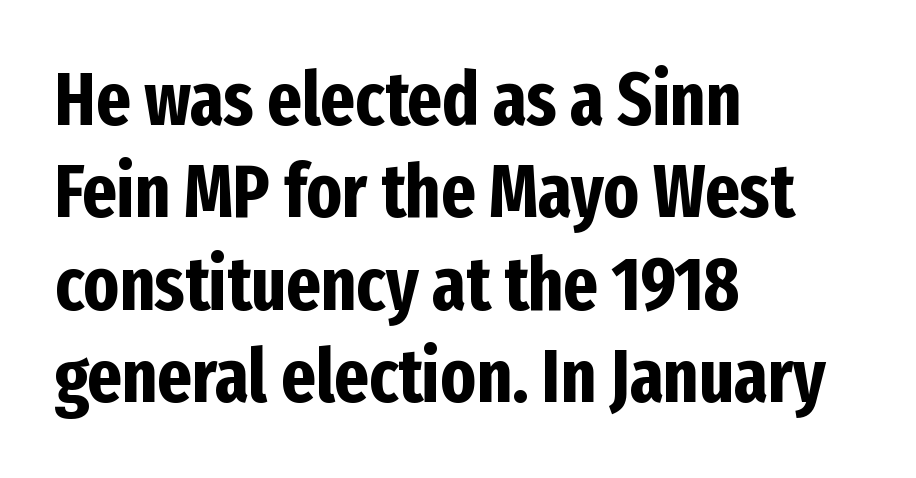
{"serif": "no", "italic": "no", "bold": "yes", "weight": "bold", "width": "condensed", "stroke_contrast": "low", "x_height": "medium", "monospaced": "no", "underline": "no", "align": "left", "line_spacing": "normal", "line_spacing_ratio": 1.25, "letter_spacing": "normal", "letter_spacing_em": 0.0, "glyph_px": 74}
